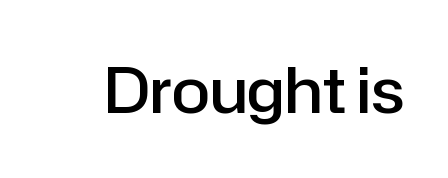
{"serif": "no", "italic": "no", "bold": "semi", "weight": "semibold", "width": "normal", "stroke_contrast": "low", "x_height": "medium", "monospaced": "no", "underline": "no", "letter_spacing": "normal", "letter_spacing_em": 0.0, "glyph_px": 63}
